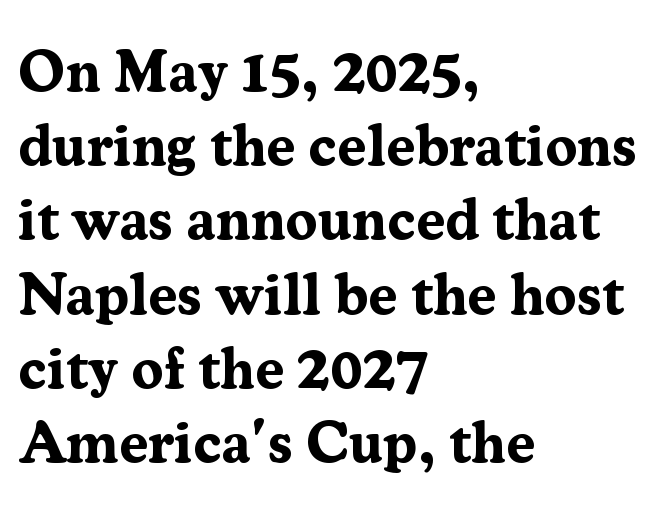
Glyph-to-glyph distance matches everyday printed text. Unlike italic type, these characters show no tilt at all. Stroke thickness is high; the sample reads as a true bold. One glance says typical: line gaps are just what's usual.
